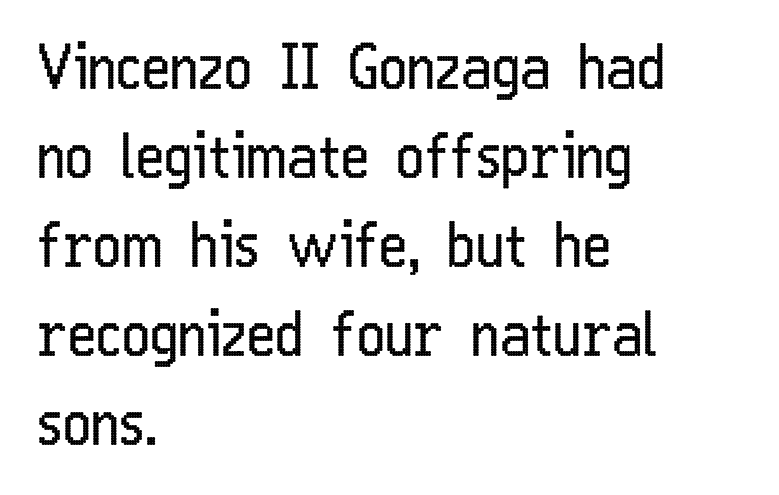
Q: Is the text bold? A: No.
Q: Is the text italic (slanted)? A: No, it is upright.
Q: Is the typeface a serif or a sans-serif typeface? A: Sans-serif.
Q: Is the text underlined? A: No.
Q: How is the paragraph aligned? A: Left-aligned.
Q: Is the spacing between letters normal or unusually wide? A: Normal.
Q: Is the spacing between lines tight, normal or loose? A: Normal.
Q: Width (condensed, normal, or wide)? A: Condensed.
Q: Stroke contrast? A: Low.
Q: x-height? A: Medium.
Q: Monospaced? A: No.
